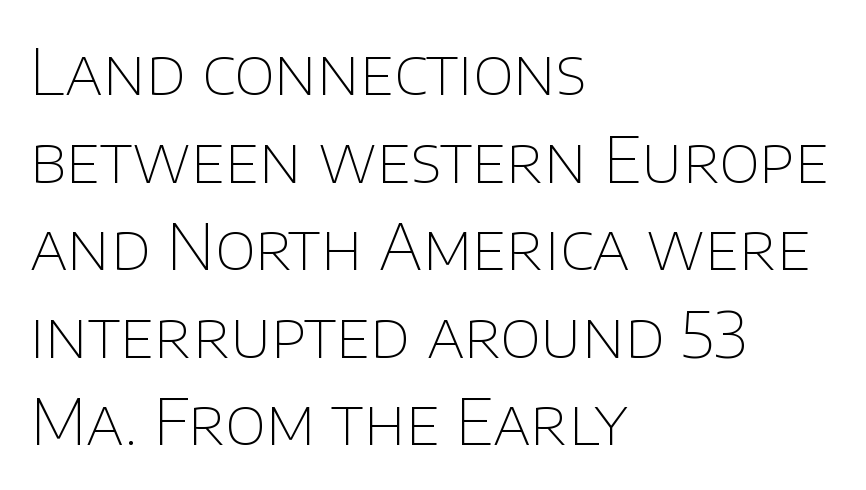
Q: Is the text bold? A: No.
Q: Is the text italic (slanted)? A: No, it is upright.
Q: Is the typeface a serif or a sans-serif typeface? A: Sans-serif.
Q: Is the text underlined? A: No.
Q: How is the paragraph aligned? A: Left-aligned.
Q: Is the spacing between letters normal or unusually wide? A: Normal.
Q: Is the spacing between lines tight, normal or loose? A: Normal.
Q: Width (condensed, normal, or wide)? A: Normal.
Q: Stroke contrast? A: Low.
Q: x-height? A: Large.
Q: Monospaced? A: No.
